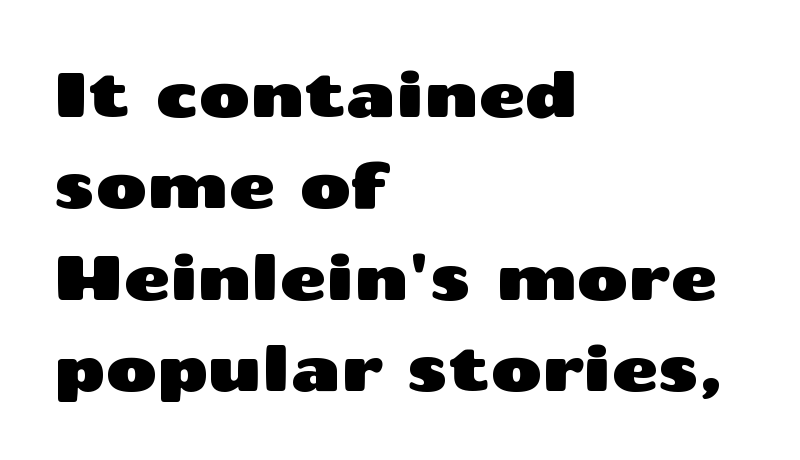
The image shows 63 px wide sans-serif type, upright; set left-aligned, normal line spacing (1.45x), normal letter spacing, not underlined; medium stroke contrast and a medium x-height.
